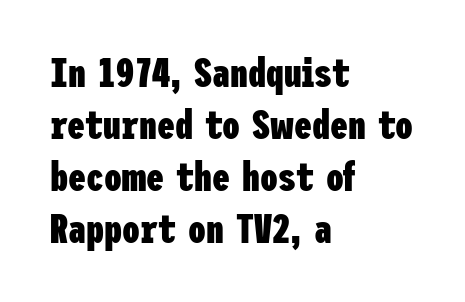
Q: Is the text bold? A: Yes.
Q: Is the text italic (slanted)? A: No, it is upright.
Q: Is the typeface a serif or a sans-serif typeface? A: Sans-serif.
Q: Is the text underlined? A: No.
Q: How is the paragraph aligned? A: Left-aligned.
Q: Is the spacing between letters normal or unusually wide? A: Normal.
Q: Is the spacing between lines tight, normal or loose? A: Normal.
Q: Width (condensed, normal, or wide)? A: Condensed.
Q: Stroke contrast? A: Low.
Q: x-height? A: Medium.
